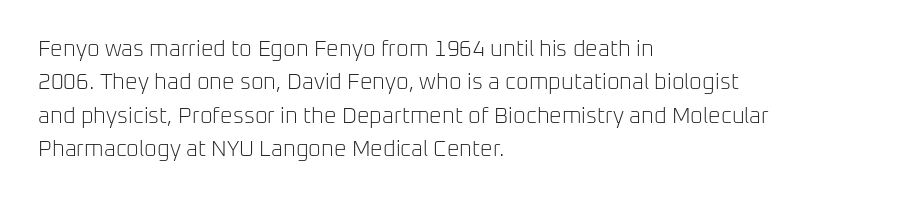
The image shows 22 px text type, upright; set left-aligned, normal line spacing (1.52x), normal letter spacing, not underlined.
